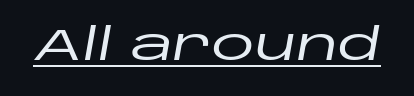
The letters advance in unequal steps, a hallmark of proportional type. Tracking value appears to be zero — textbook default spacing. The glyphs are accompanied by a horizontal stroke just below them. Italic: yes, the glyphs are oblique.
